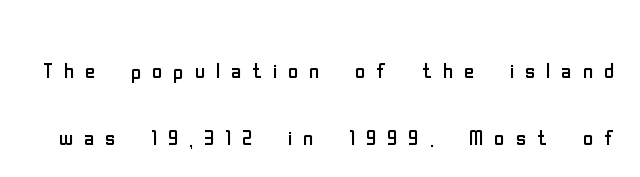
The image shows 28 px regular-weight, condensed sans-serif type, upright; set loose line spacing (2.38x), unusually wide letter spacing (+0.39 em), not underlined; low stroke contrast and a medium x-height.
